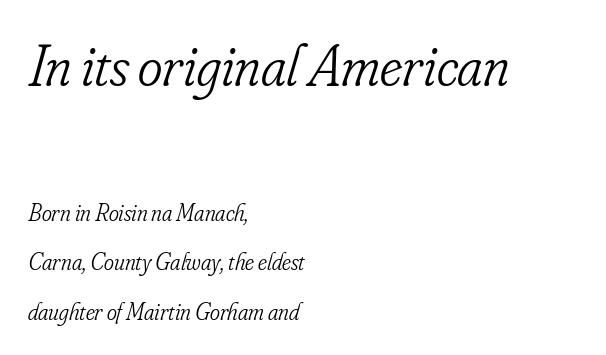
A typesetter would call this leading open, well beyond the default. No heavy texture on the line: the type isn't bold. Emphasis-style slanted type is in use. Letters rest on an invisible, unmarked baseline.
